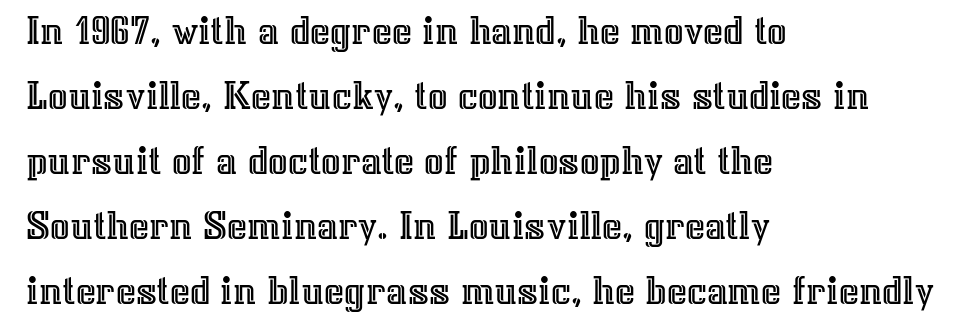
{"italic": "no", "width": "normal", "x_height": "medium", "monospaced": "no", "underline": "no", "align": "left", "line_spacing": "normal", "line_spacing_ratio": 1.51, "letter_spacing": "normal", "letter_spacing_em": 0.0, "glyph_px": 43}
